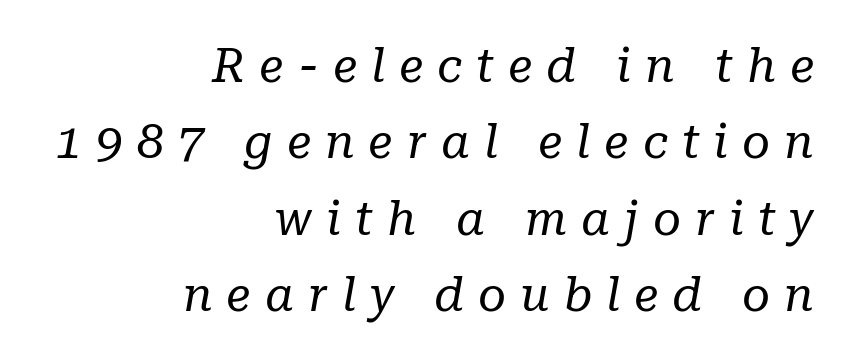
The image shows 48 px regular-weight serif type, italic (leaning right); set right-aligned, normal line spacing (1.59x), unusually wide letter spacing (+0.29 em), not underlined; low stroke contrast and a medium x-height.
